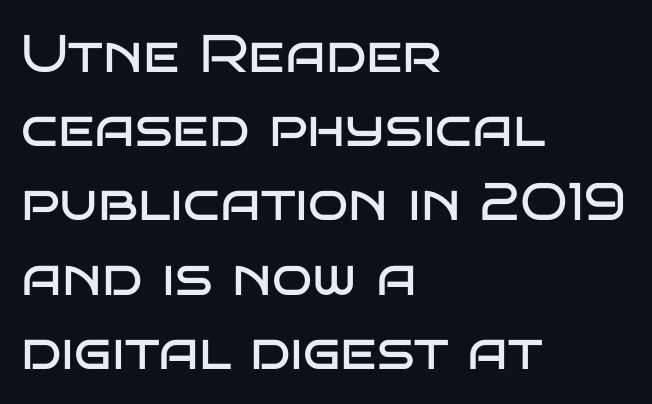
{"serif": "no", "italic": "no", "bold": "no", "weight": "regular", "width": "wide", "stroke_contrast": "low", "x_height": "large", "monospaced": "no", "underline": "no", "align": "left", "line_spacing": "normal", "line_spacing_ratio": 1.4, "letter_spacing": "normal", "letter_spacing_em": 0.0, "glyph_px": 53}
